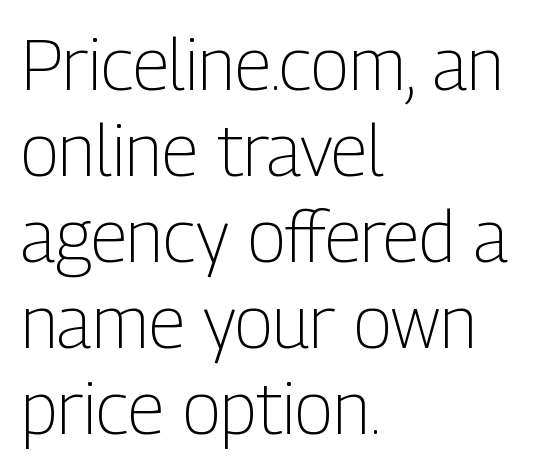
The image shows 71 px light, condensed sans-serif type, upright; set left-aligned, line spacing 1.21x, normal letter spacing, not underlined; low stroke contrast and a medium x-height.
